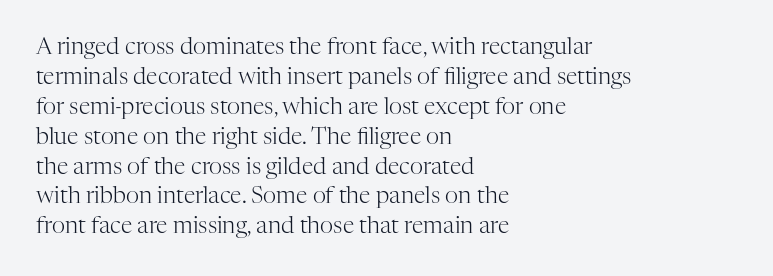
Q: Is the text bold? A: No.
Q: Is the text italic (slanted)? A: No, it is upright.
Q: Is the text underlined? A: No.
Q: How is the paragraph aligned? A: Left-aligned.
Q: Is the spacing between letters normal or unusually wide? A: Normal.
Q: Is the spacing between lines tight, normal or loose? A: Normal.
